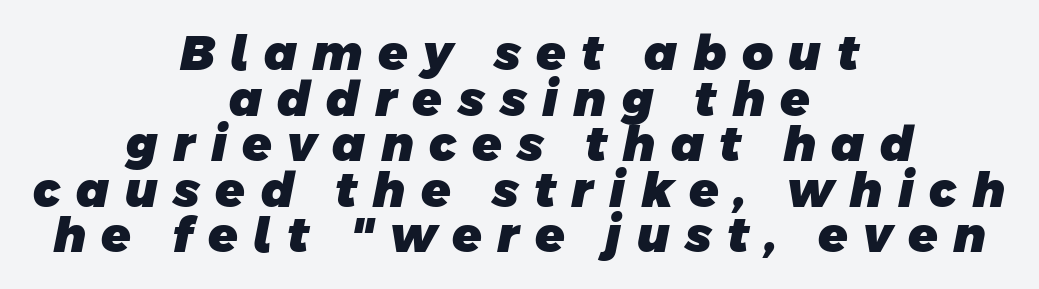
Q: Is the text bold? A: Yes.
Q: Is the typeface a serif or a sans-serif typeface? A: Sans-serif.
Q: Is the text underlined? A: No.
Q: How is the paragraph aligned? A: Centered.
Q: Is the spacing between letters normal or unusually wide? A: Unusually wide.
Q: Is the spacing between lines tight, normal or loose? A: Tight.
Q: Width (condensed, normal, or wide)? A: Normal.
Q: Stroke contrast? A: Low.
Q: x-height? A: Large.
Q: Monospaced? A: No.
